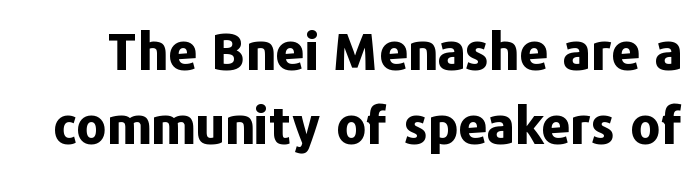
The image shows 51 px bold sans-serif type, upright; set normal line spacing (1.45x), normal letter spacing, not underlined; low stroke contrast and a medium x-height.
